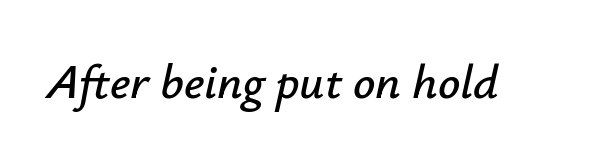
The image shows 49 px text type, italic (leaning right); set normal letter spacing, not underlined; low stroke contrast and a small x-height.
